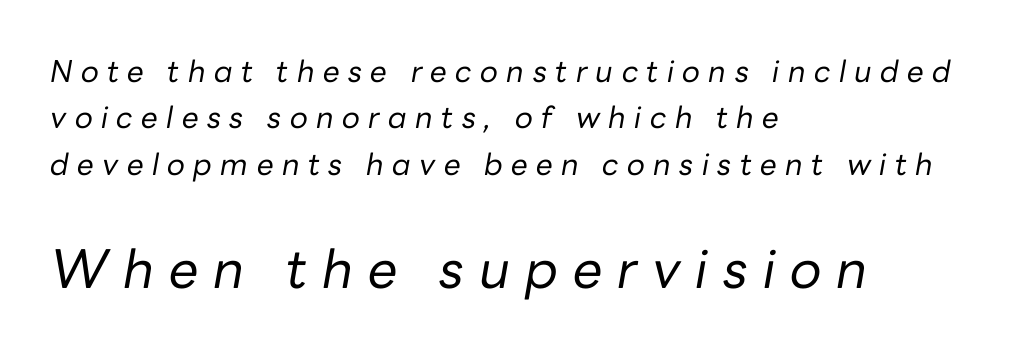
{"italic": "yes", "lean": "right", "slant_degrees": 10, "bold": "no", "weight": "regular", "width": "normal", "stroke_contrast": "low", "x_height": "medium", "monospaced": "no", "underline": "no", "align": "left", "line_spacing": "normal", "line_spacing_ratio": 1.55, "letter_spacing": "wide", "letter_spacing_em": 0.28, "larger_block": "second", "size_ratio": 1.77, "glyph_px": 53}
